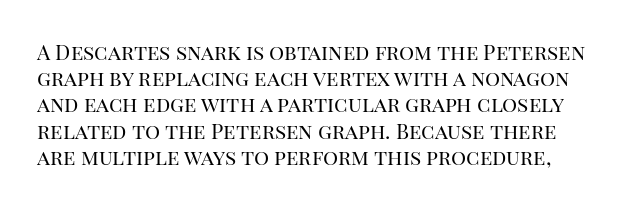
Q: Is the text bold? A: No.
Q: Is the text italic (slanted)? A: No, it is upright.
Q: Is the text underlined? A: No.
Q: Is the spacing between letters normal or unusually wide? A: Normal.
Q: Is the spacing between lines tight, normal or loose? A: Normal.
